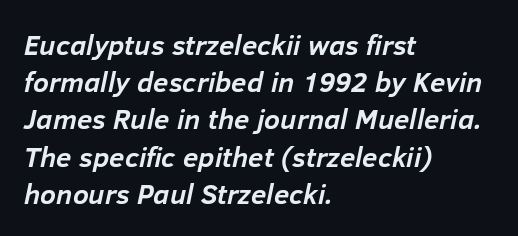
Anything drawn beneath the words? Only blank space. Is this a fixed-width face? No — the glyphs have proportional, varying widths. Tracking value appears to be zero — textbook default spacing. In terms of posture, this sample is oblique.
